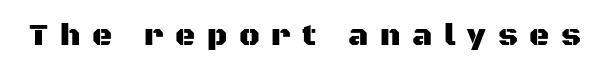
{"serif": "no", "italic": "no", "width": "normal", "stroke_contrast": "medium", "x_height": "large", "monospaced": "no", "underline": "no", "letter_spacing": "wide", "letter_spacing_em": 0.38, "glyph_px": 31}
